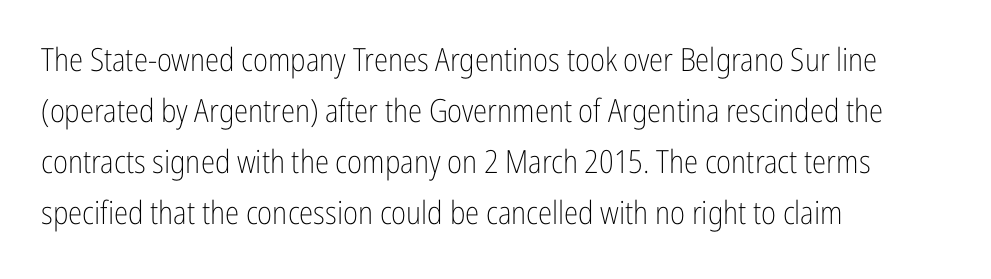
{"serif": "no", "italic": "no", "bold": "no", "weight": "light", "width": "condensed", "stroke_contrast": "low", "x_height": "medium", "monospaced": "no", "underline": "no", "align": "left", "line_spacing": "normal", "line_spacing_ratio": 1.59, "letter_spacing": "normal", "letter_spacing_em": 0.0, "glyph_px": 32}
